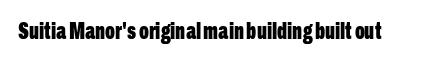
{"italic": "no", "bold": "yes", "underline": "no", "letter_spacing": "normal", "letter_spacing_em": 0.0, "glyph_px": 23}
